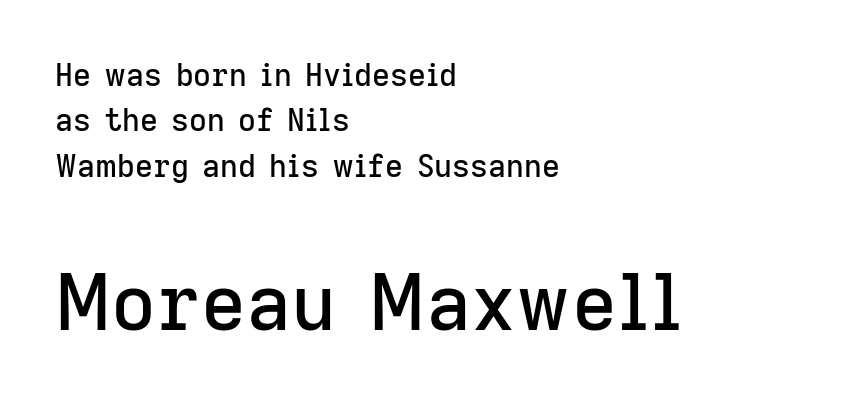
{"serif": "no", "italic": "no", "width": "normal", "stroke_contrast": "low", "x_height": "medium", "monospaced": "no", "underline": "no", "align": "left", "line_spacing": "normal", "line_spacing_ratio": 1.46, "letter_spacing": "normal", "letter_spacing_em": 0.0, "larger_block": "second", "size_ratio": 2.52, "glyph_px": 78}
